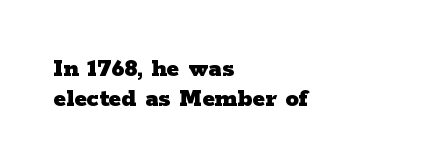
{"italic": "no", "bold": "yes", "underline": "no", "align": "left", "line_spacing": "tight", "line_spacing_ratio": 1.11, "letter_spacing": "normal", "letter_spacing_em": 0.0, "glyph_px": 27}
